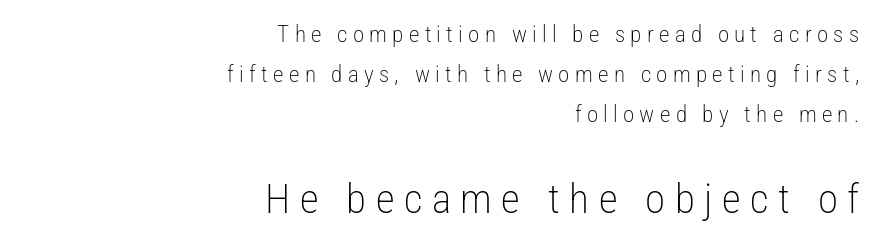
Q: Is the text bold? A: No.
Q: Is the text italic (slanted)? A: No, it is upright.
Q: Is the typeface a serif or a sans-serif typeface? A: Sans-serif.
Q: Is the text underlined? A: No.
Q: How is the paragraph aligned? A: Right-aligned.
Q: Is the spacing between letters normal or unusually wide? A: Unusually wide.
Q: Which block of text is set in a larger size, the first (top) or the second (bottom)? A: The second (bottom) one.
Q: Width (condensed, normal, or wide)? A: Condensed.
Q: Stroke contrast? A: Low.
Q: x-height? A: Medium.
Q: Monospaced? A: No.
